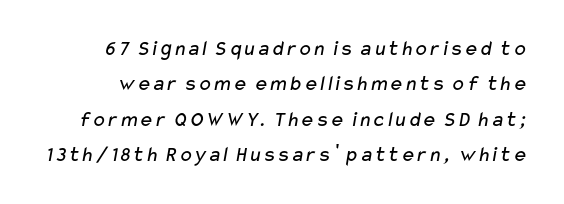
The image shows 22 px text type; set normal line spacing (1.61x), normal letter spacing, not underlined.
